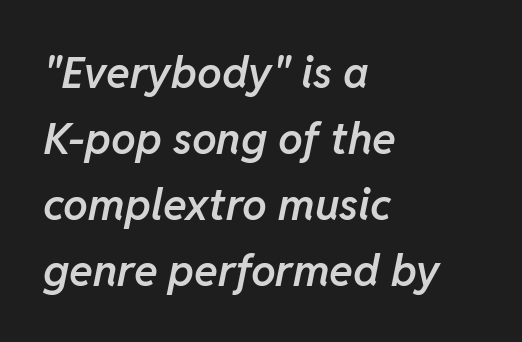
Q: Is the text bold? A: Semi-bold.
Q: Is the text italic (slanted)? A: Yes, it leans right by about 11 degrees.
Q: Is the text underlined? A: No.
Q: How is the paragraph aligned? A: Left-aligned.
Q: Is the spacing between letters normal or unusually wide? A: Normal.
Q: Is the spacing between lines tight, normal or loose? A: Normal.
Q: Width (condensed, normal, or wide)? A: Normal.
Q: Stroke contrast? A: Low.
Q: x-height? A: Medium.
Q: Monospaced? A: No.
